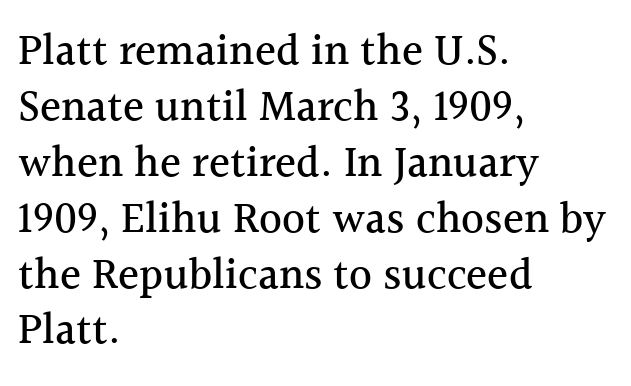
A roman cut, with each character standing at attention. Tracking here is standard; glyphs follow each other at the usual distance. These lines are rendered in a variable-pitch font. Which margin do the lines hug? The left one — the right edge is uneven. What kind of face is this? One with serifs.
